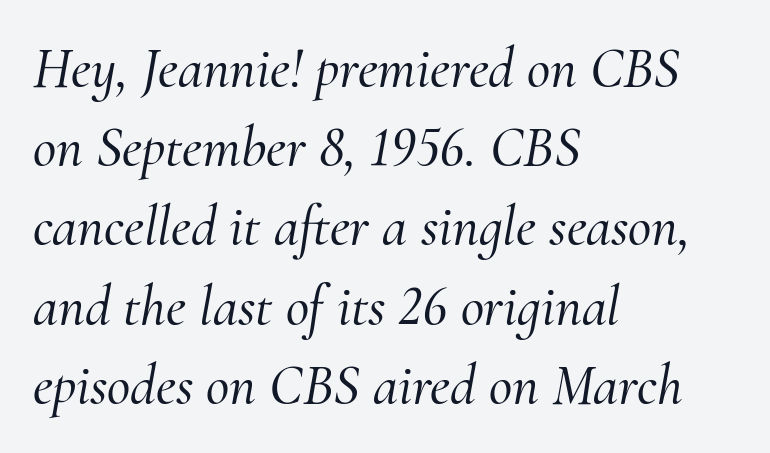
Q: Is the text italic (slanted)? A: Yes, it leans right by about 10 degrees.
Q: Is the typeface a serif or a sans-serif typeface? A: Serif.
Q: Is the text underlined? A: No.
Q: How is the paragraph aligned? A: Left-aligned.
Q: Is the spacing between letters normal or unusually wide? A: Normal.
Q: Is the spacing between lines tight, normal or loose? A: Normal.
Q: Width (condensed, normal, or wide)? A: Normal.
Q: Stroke contrast? A: Medium.
Q: x-height? A: Small.
Q: Monospaced? A: No.
